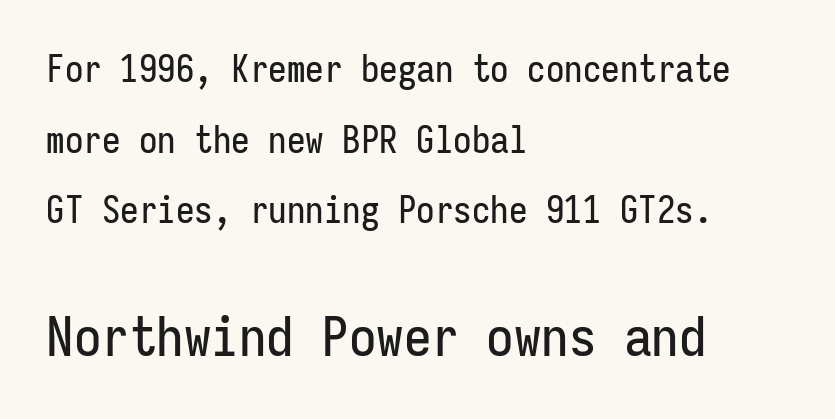
{"serif": "no", "italic": "no", "width": "condensed", "stroke_contrast": "low", "x_height": "medium", "monospaced": "yes", "underline": "no", "align": "left", "line_spacing": "loose", "line_spacing_ratio": 1.91, "letter_spacing": "normal", "letter_spacing_em": 0.0, "larger_block": "second", "size_ratio": 1.49, "glyph_px": 55}
